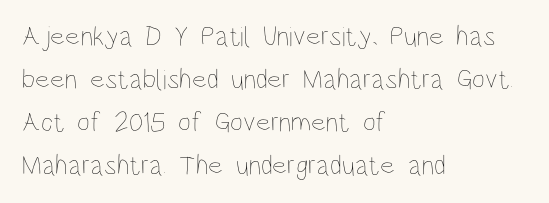
{"italic": "no", "bold": "no", "weight": "thin", "width": "condensed", "stroke_contrast": "low", "x_height": "large", "monospaced": "no", "underline": "no", "align": "left", "line_spacing": "normal", "line_spacing_ratio": 1.54, "letter_spacing": "normal", "letter_spacing_em": 0.0, "glyph_px": 28}
